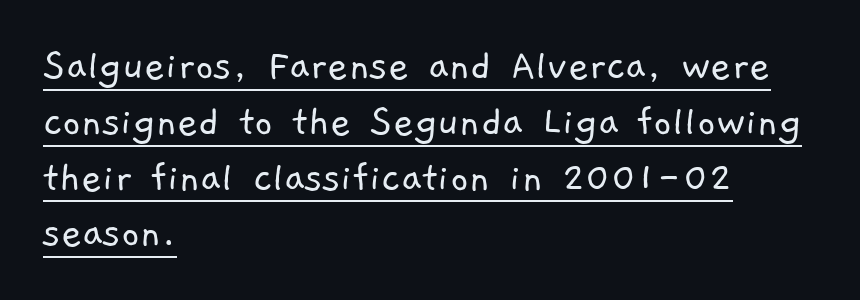
{"serif": "no", "bold": "no", "weight": "light", "width": "normal", "stroke_contrast": "low", "x_height": "medium", "monospaced": "no", "underline": "yes", "align": "left", "line_spacing_ratio": 1.24, "letter_spacing": "normal", "letter_spacing_em": 0.0, "glyph_px": 45}
